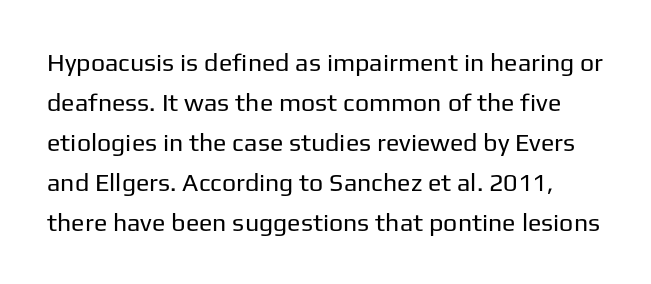
Lines of text with bare space underneath. The strokes carry an ordinary text weight at most. Students, observe: this is what conventionally led text looks like. Upright lettering throughout. Between one letter and the next there's only the usual sliver of space.
